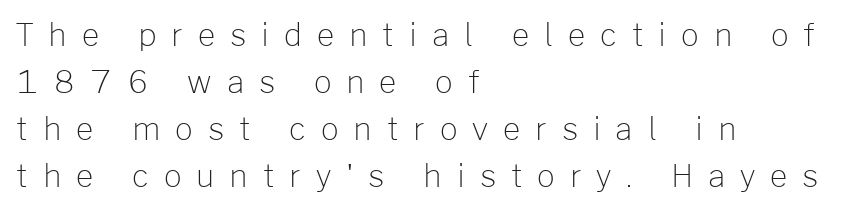
Q: Is the text bold? A: No.
Q: Is the text italic (slanted)? A: No, it is upright.
Q: Is the typeface a serif or a sans-serif typeface? A: Sans-serif.
Q: Is the text underlined? A: No.
Q: How is the paragraph aligned? A: Left-aligned.
Q: Is the spacing between letters normal or unusually wide? A: Unusually wide.
Q: Is the spacing between lines tight, normal or loose? A: Normal.
Q: Width (condensed, normal, or wide)? A: Normal.
Q: Stroke contrast? A: Low.
Q: x-height? A: Medium.
Q: Monospaced? A: No.
